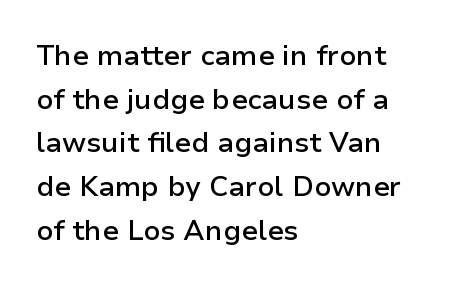
The image shows 28 px semibold sans-serif type, upright; set left-aligned, normal line spacing (1.56x), normal letter spacing, not underlined; low stroke contrast and a medium x-height.
